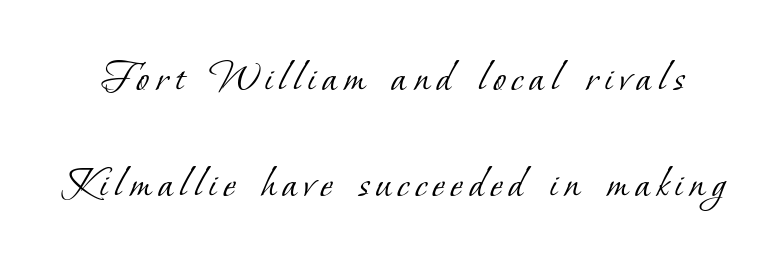
{"serif": "yes", "bold": "no", "weight": "light", "width": "normal", "stroke_contrast": "low", "x_height": "small", "monospaced": "no", "underline": "no", "line_spacing": "loose", "line_spacing_ratio": 2.31, "glyph_px": 46}
